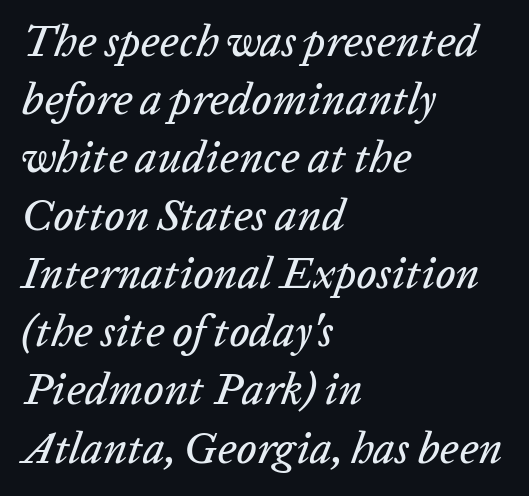
Typeset ragged right — the left edge is the straight one. These lines are rendered in a variable-pitch font. Style check: oblique. The horizontal fit of the characters is conventional and even. Vertical spacing — default.
